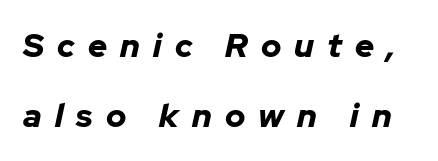
The image shows 33 px bold type, italic (leaning right); set loose line spacing (2.12x), unusually wide letter spacing (+0.4 em), not underlined; low stroke contrast and a medium x-height.
